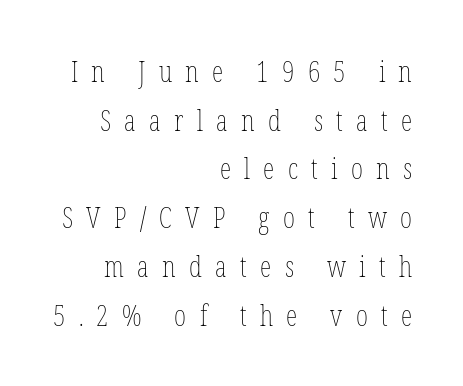
Q: Is the text bold? A: No.
Q: Is the text italic (slanted)? A: No, it is upright.
Q: Is the text underlined? A: No.
Q: How is the paragraph aligned? A: Right-aligned.
Q: Is the spacing between letters normal or unusually wide? A: Unusually wide.
Q: Is the spacing between lines tight, normal or loose? A: Normal.
Q: Width (condensed, normal, or wide)? A: Condensed.
Q: Stroke contrast? A: Low.
Q: x-height? A: Medium.
Q: Monospaced? A: No.
